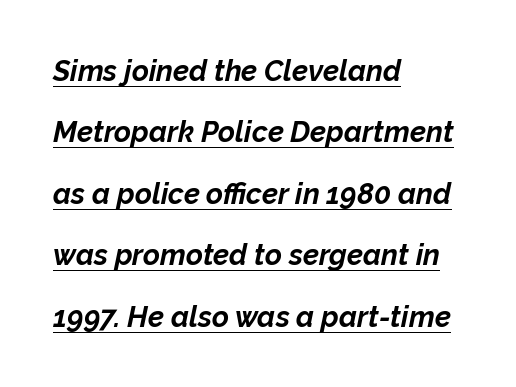
One-word summary of the alignment: left. Quick note: underline on. Spacing verdict: proportional, widths tailored to each character. A dark, heavy texture on the line: the type is bold.
